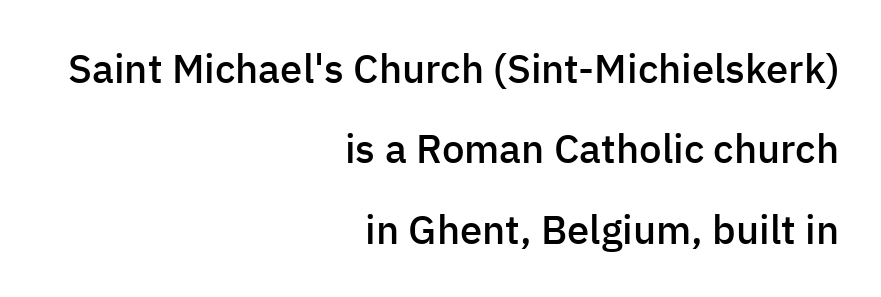
{"serif": "no", "italic": "no", "bold": "semi", "weight": "semibold", "width": "normal", "stroke_contrast": "low", "x_height": "medium", "monospaced": "no", "underline": "no", "align": "right", "line_spacing": "loose", "line_spacing_ratio": 2.01, "letter_spacing": "normal", "letter_spacing_em": 0.0, "glyph_px": 40}
